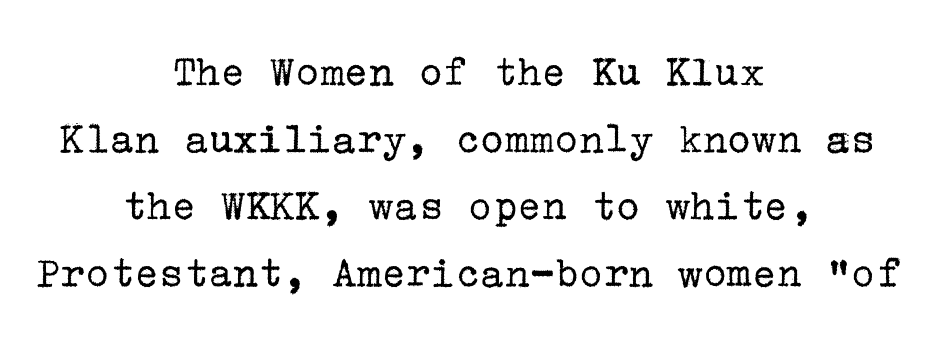
{"serif": "yes", "italic": "no", "bold": "no", "weight": "regular", "width": "normal", "stroke_contrast": "low", "x_height": "medium", "underline": "no", "align": "center", "line_spacing": "normal", "line_spacing_ratio": 1.46, "letter_spacing": "normal", "letter_spacing_em": 0.0, "glyph_px": 46}
